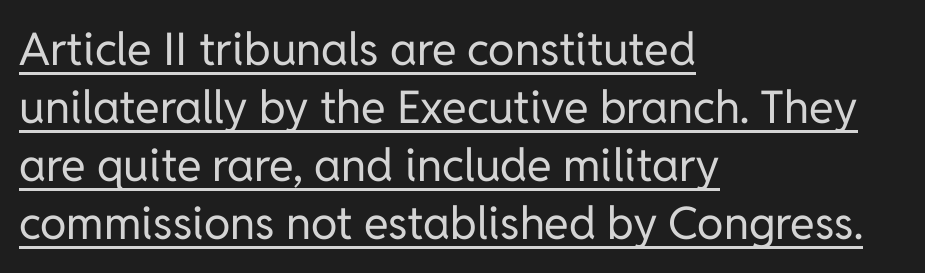
{"serif": "no", "italic": "no", "bold": "no", "weight": "regular", "width": "normal", "stroke_contrast": "low", "x_height": "medium", "monospaced": "no", "underline": "yes", "align": "left", "line_spacing": "normal", "line_spacing_ratio": 1.29, "letter_spacing": "normal", "letter_spacing_em": 0.0, "glyph_px": 45}
